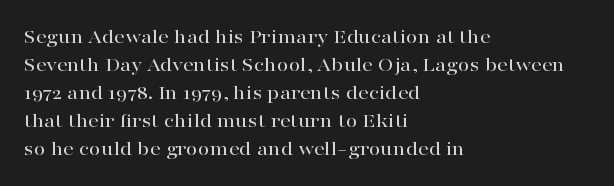
The image shows 21 px text type, upright; set left-aligned, normal line spacing (1.33x), normal letter spacing, not underlined.
